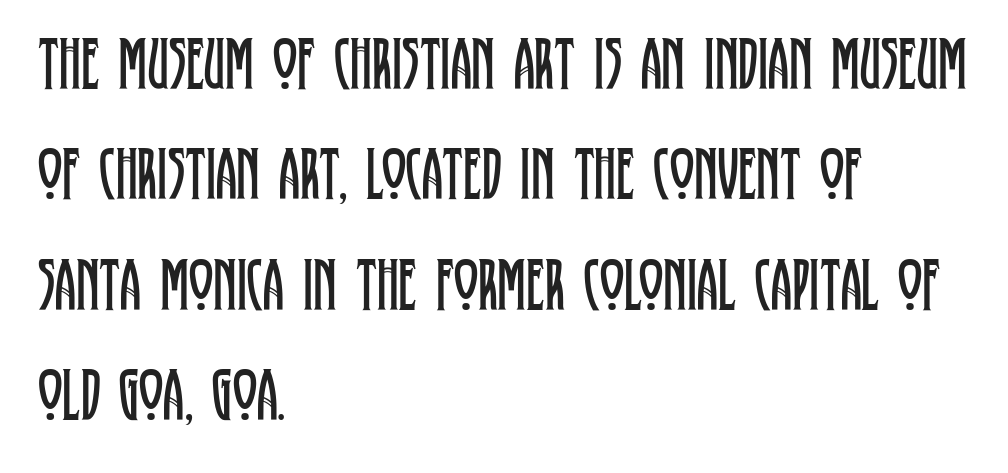
{"serif": "yes", "italic": "no", "bold": "no", "weight": "regular", "width": "condensed", "stroke_contrast": "low", "x_height": "large", "monospaced": "no", "underline": "no", "align": "left", "line_spacing": "normal", "line_spacing_ratio": 1.49, "letter_spacing": "normal", "letter_spacing_em": 0.0, "glyph_px": 74}
